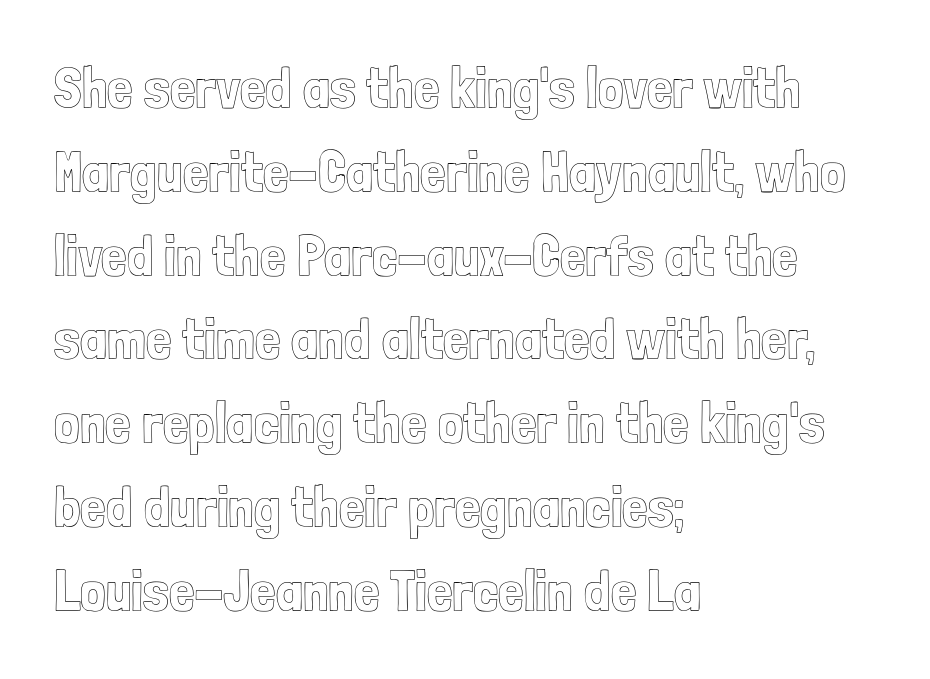
{"italic": "no", "width": "condensed", "x_height": "medium", "monospaced": "no", "underline": "no", "align": "left", "line_spacing": "normal", "line_spacing_ratio": 1.47, "letter_spacing": "normal", "letter_spacing_em": 0.0, "glyph_px": 57}
